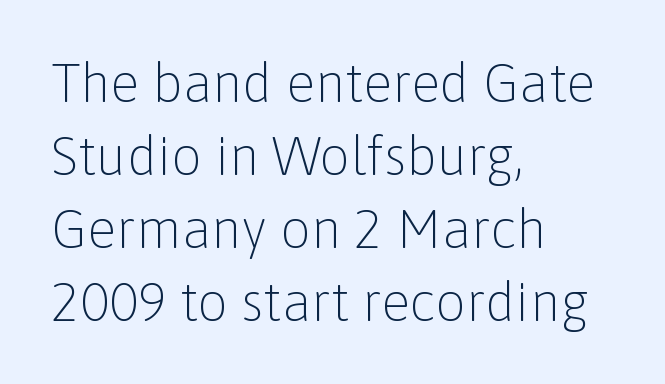
The image shows 54 px light sans-serif type, upright; set left-aligned, normal line spacing (1.35x), normal letter spacing, not underlined; low stroke contrast and a medium x-height.
